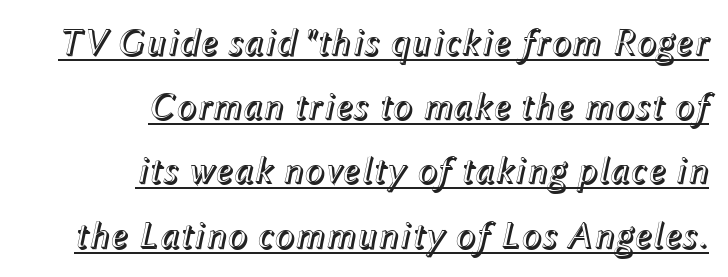
Q: Is the text italic (slanted)? A: Yes, it leans right by about 12 degrees.
Q: Is the text underlined? A: Yes.
Q: How is the paragraph aligned? A: Right-aligned.
Q: Is the spacing between letters normal or unusually wide? A: Normal.
Q: Is the spacing between lines tight, normal or loose? A: Normal.
Q: Width (condensed, normal, or wide)? A: Normal.
Q: x-height? A: Medium.
Q: Monospaced? A: No.
